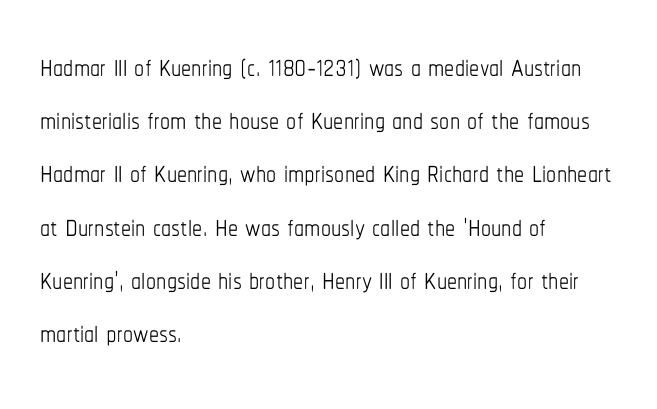
Q: Is the text bold? A: No.
Q: Is the text italic (slanted)? A: No, it is upright.
Q: Is the text underlined? A: No.
Q: How is the paragraph aligned? A: Left-aligned.
Q: Is the spacing between letters normal or unusually wide? A: Normal.
Q: Is the spacing between lines tight, normal or loose? A: Normal.
Q: Width (condensed, normal, or wide)? A: Condensed.
Q: Stroke contrast? A: Low.
Q: x-height? A: Medium.
Q: Monospaced? A: No.
